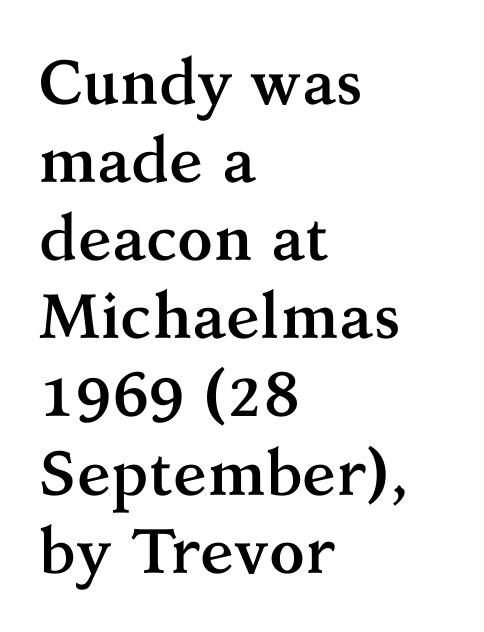
{"serif": "yes", "italic": "no", "bold": "yes", "weight": "semibold", "width": "normal", "stroke_contrast": "medium", "x_height": "medium", "monospaced": "no", "underline": "no", "align": "left", "line_spacing_ratio": 1.24, "letter_spacing": "normal", "letter_spacing_em": 0.0, "glyph_px": 63}
